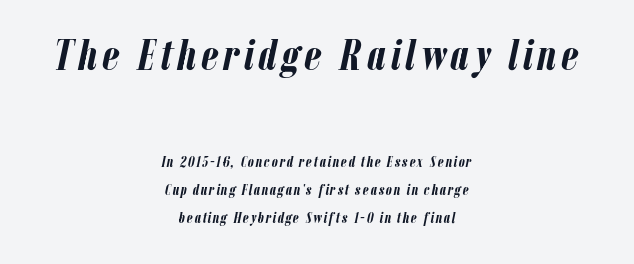
{"italic": "yes", "lean": "right", "slant_degrees": 12, "bold": "yes", "weight": "semibold", "width": "condensed", "stroke_contrast": "low", "x_height": "medium", "monospaced": "no", "underline": "no", "align": "center", "line_spacing_ratio": 1.88, "larger_block": "first", "size_ratio": 2.93, "glyph_px": 44}
